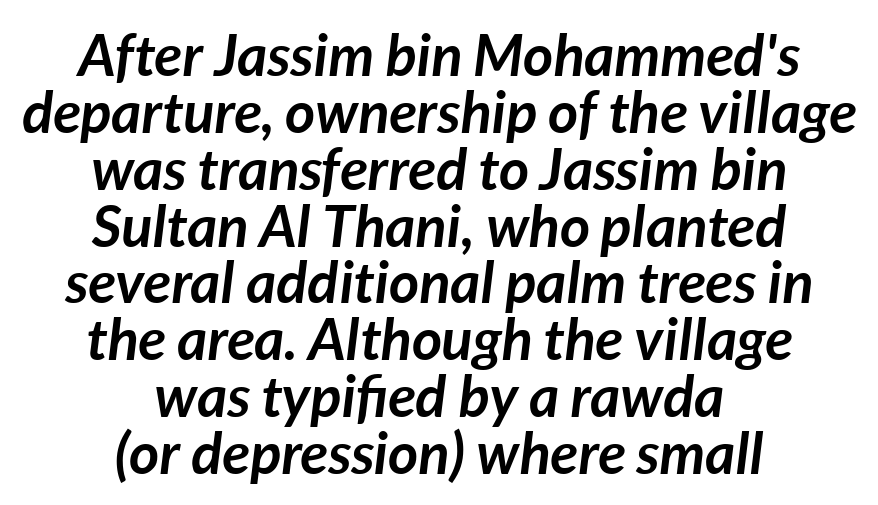
The image shows 58 px semibold type, italic (leaning right); set centered, tight line spacing (0.98x), normal letter spacing, not underlined; low stroke contrast and a medium x-height.
